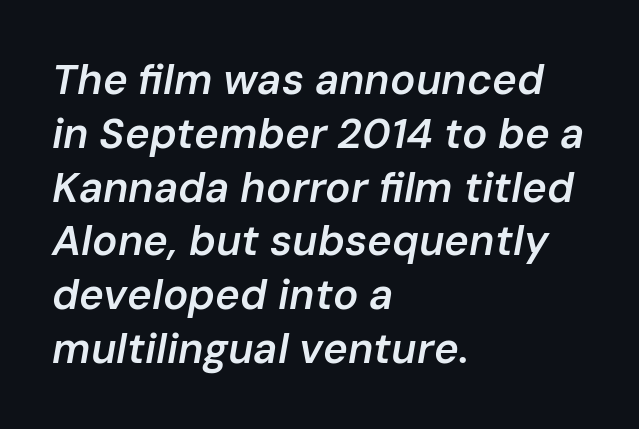
The image shows 42 px semibold type, italic (leaning right); set left-aligned, normal line spacing (1.28x), normal letter spacing, not underlined; low stroke contrast and a medium x-height.
